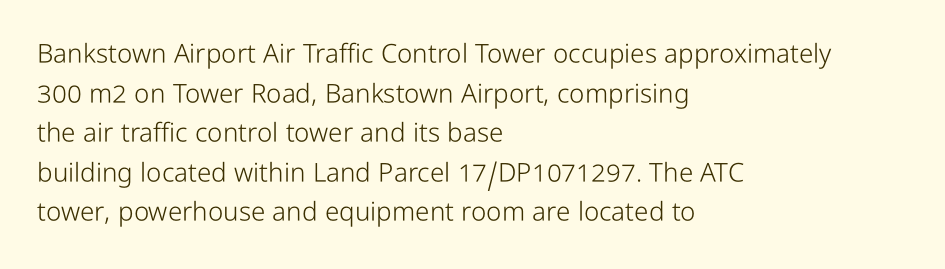
The image shows 26 px text type, upright; set left-aligned, normal line spacing (1.52x), normal letter spacing, not underlined.
